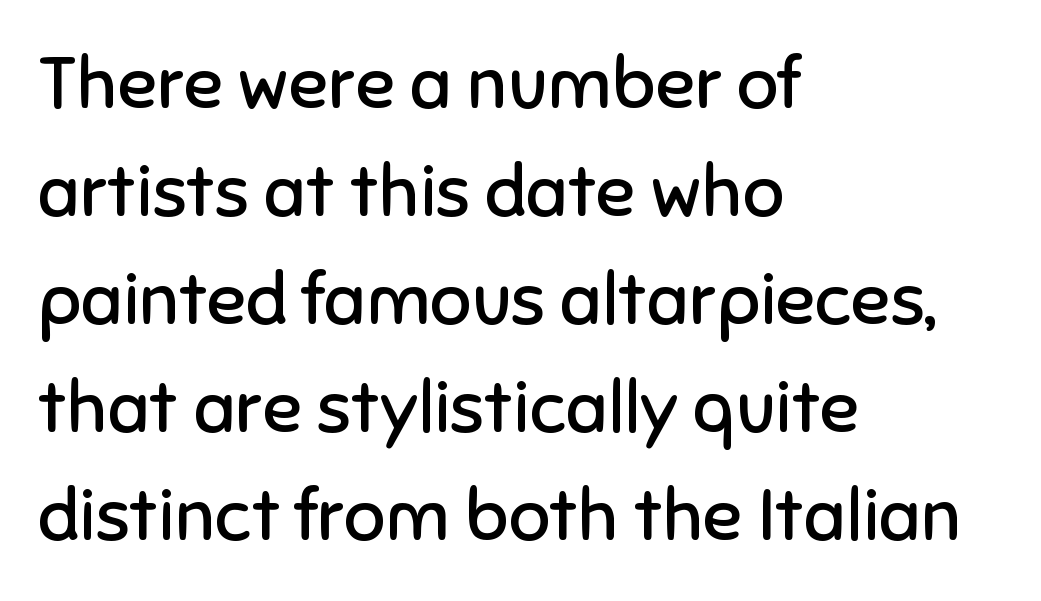
{"serif": "no", "italic": "no", "bold": "no", "weight": "regular", "width": "normal", "stroke_contrast": "low", "x_height": "medium", "monospaced": "no", "underline": "no", "align": "left", "line_spacing": "normal", "line_spacing_ratio": 1.48, "letter_spacing": "normal", "letter_spacing_em": 0.0, "glyph_px": 73}
